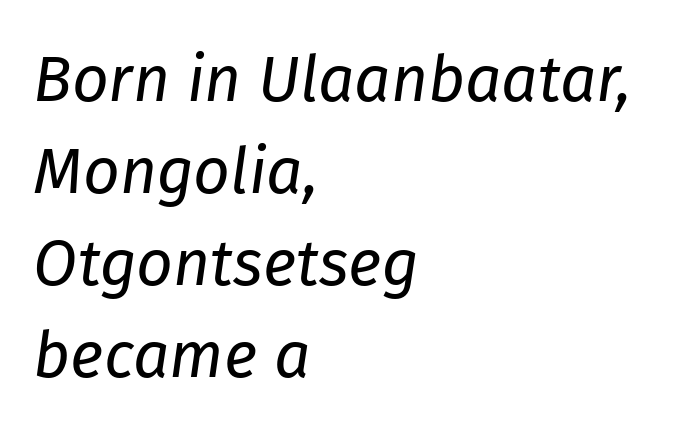
No extra tracking has been applied to these lines. Successive baselines arrive at the customary interval. Every character sits at an angle, as italics do. Which margin do the lines hug? The left one — the right edge is uneven.
